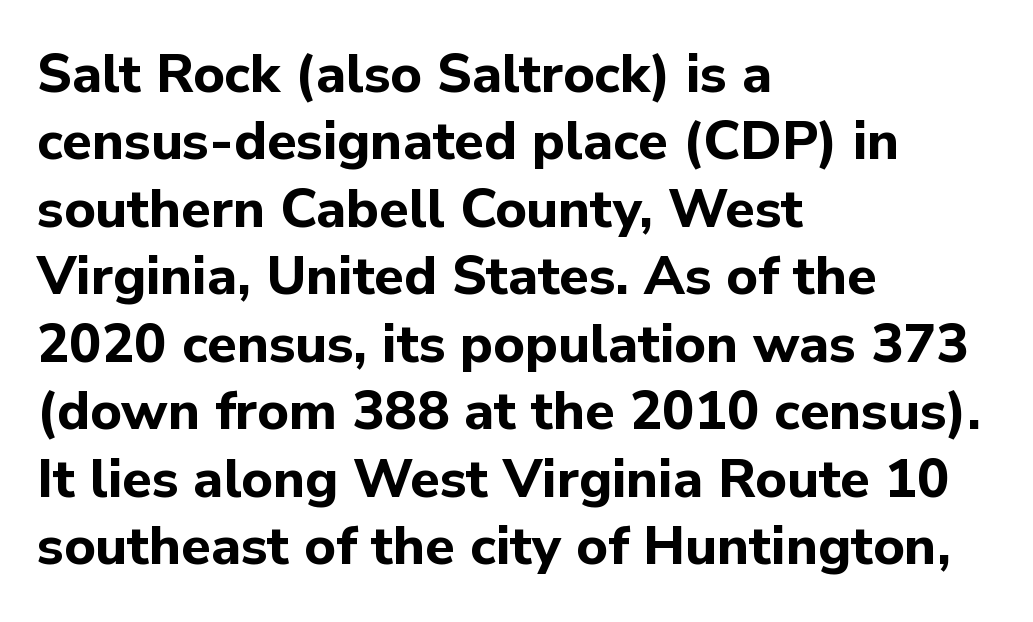
The image shows 54 px bold sans-serif type, upright; set left-aligned, normal line spacing (1.25x), normal letter spacing, not underlined; low stroke contrast and a medium x-height.
